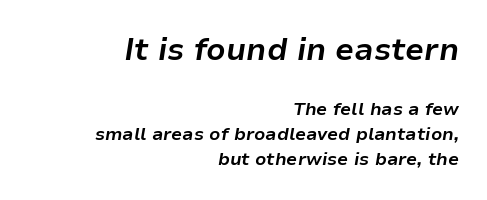
The image shows 31 px bold type, italic (leaning right); set right-aligned, normal line spacing (1.39x), normal letter spacing, not underlined; the first (top) block is 1.72x larger; low stroke contrast and a medium x-height.
